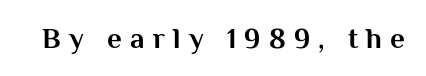
Q: Is the text bold? A: Yes.
Q: Is the text italic (slanted)? A: No, it is upright.
Q: Is the typeface a serif or a sans-serif typeface? A: Sans-serif.
Q: Is the text underlined? A: No.
Q: Is the spacing between letters normal or unusually wide? A: Unusually wide.
Q: Width (condensed, normal, or wide)? A: Normal.
Q: Stroke contrast? A: Medium.
Q: x-height? A: Medium.
Q: Monospaced? A: No.
